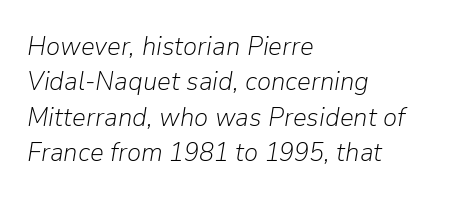
The image shows 27 px text type, italic (leaning right); set left-aligned, normal line spacing (1.31x), normal letter spacing, not underlined.
